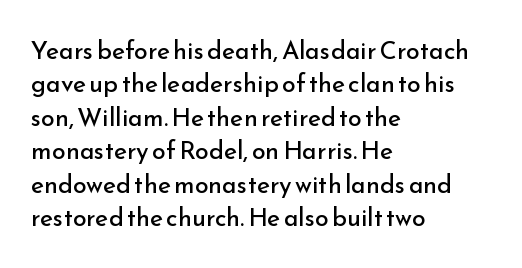
Notice how the stems are strictly vertical — no italics here. Clear beneath every line of the passage. Compared with typical paragraphs, the rows here are spaced about the same. The letters look calm and open, with moderate or lighter stems. Spacing between characters is what you'd get straight out of the box.
